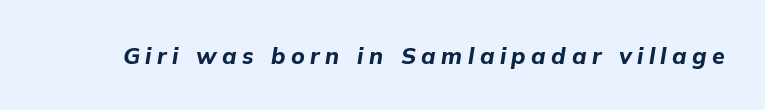
Q: Is the text bold? A: Yes.
Q: Is the text italic (slanted)? A: Yes, it leans right by about 9 degrees.
Q: Is the text underlined? A: No.
Q: Is the spacing between letters normal or unusually wide? A: Unusually wide.
